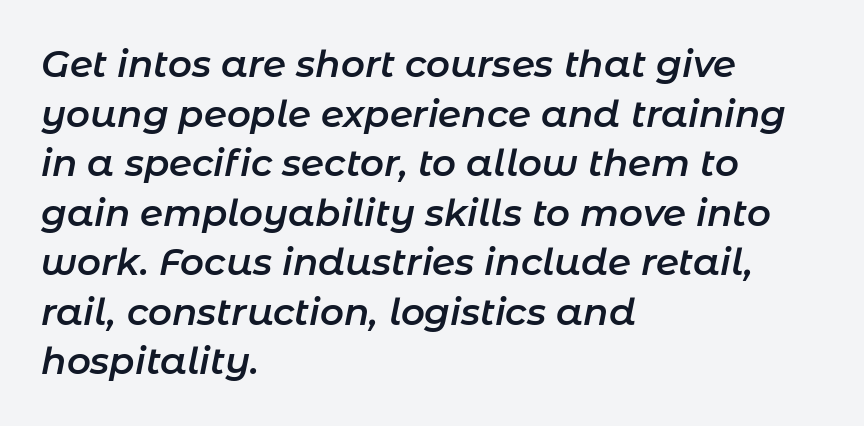
{"italic": "yes", "lean": "right", "slant_degrees": 11, "bold": "semi", "weight": "semibold", "width": "normal", "stroke_contrast": "low", "x_height": "medium", "monospaced": "no", "underline": "no", "align": "left", "line_spacing": "normal", "line_spacing_ratio": 1.34, "letter_spacing": "normal", "letter_spacing_em": 0.0, "glyph_px": 37}
